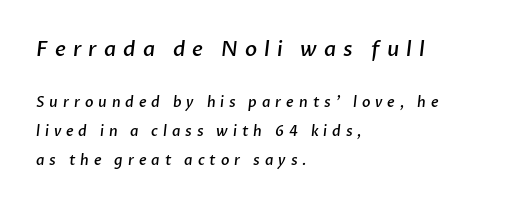
Q: Is the text bold? A: Semi-bold.
Q: Is the text underlined? A: No.
Q: How is the paragraph aligned? A: Left-aligned.
Q: Is the spacing between letters normal or unusually wide? A: Unusually wide.
Q: Is the spacing between lines tight, normal or loose? A: Loose.
Q: Which block of text is set in a larger size, the first (top) or the second (bottom)? A: The first (top) one.
